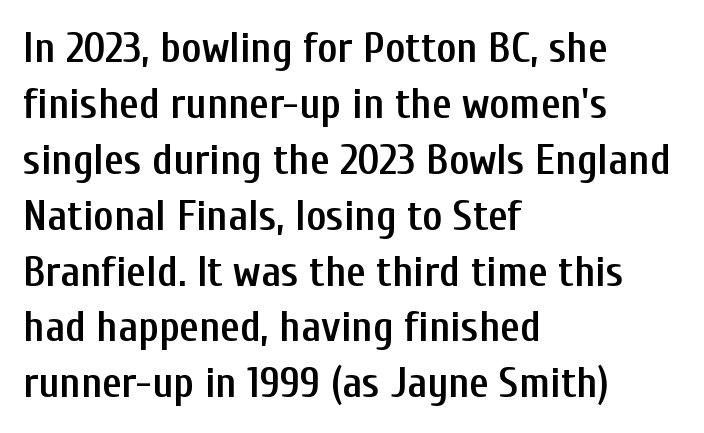
The image shows 43 px semibold, condensed sans-serif type, upright; set left-aligned, normal line spacing (1.3x), normal letter spacing, not underlined; low stroke contrast and a medium x-height.
